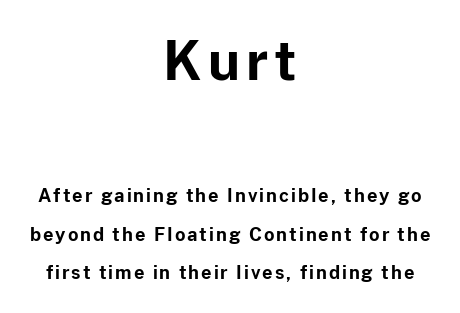
The image shows 53 px bold sans-serif type, upright; set centered, loose line spacing (2.13x), not underlined; the first (top) block is 2.94x larger; low stroke contrast and a medium x-height.
